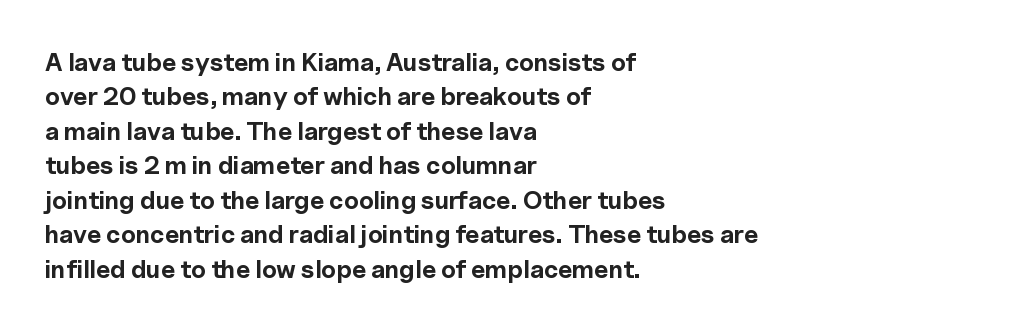
{"italic": "no", "bold": "yes", "underline": "no", "align": "left", "line_spacing": "normal", "line_spacing_ratio": 1.38, "letter_spacing": "normal", "letter_spacing_em": 0.0, "glyph_px": 25}
